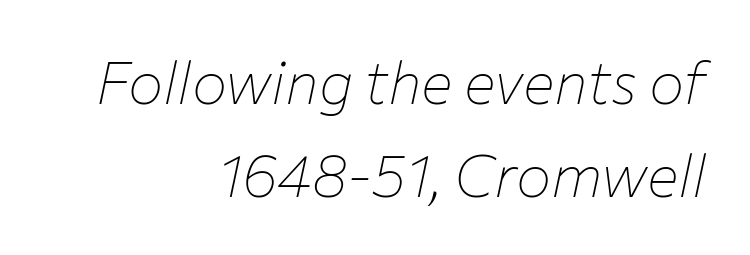
Spacing verdict: proportional, widths tailored to each character. Horizontal bands of white between lines are of average thickness. Typeset ragged left — the right edge is the straight one. Tall strokes in this sample are angled rather than plumb.
